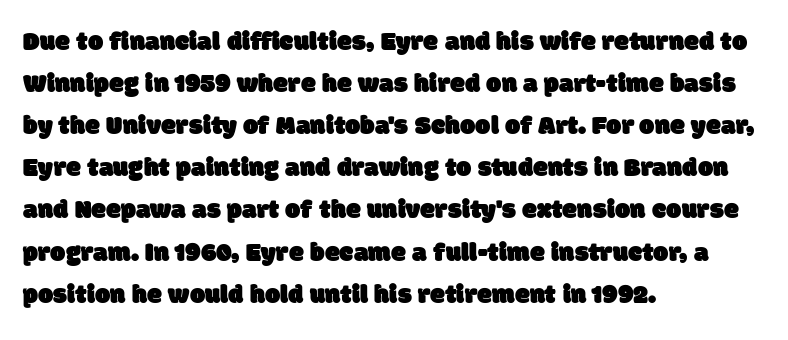
Words float on clear page, feet unadorned. The block of text has a typical density, with ordinary space between rows. You could call the tracking neutral — neither tight nor loose. Teacher's note: observe the even left margin — that is flush-left alignment.
